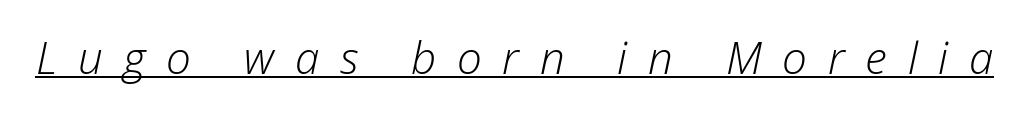
{"italic": "yes", "lean": "right", "slant_degrees": 12, "bold": "no", "weight": "light", "width": "normal", "stroke_contrast": "low", "x_height": "medium", "monospaced": "no", "underline": "yes", "letter_spacing": "wide", "letter_spacing_em": 0.47, "glyph_px": 44}
